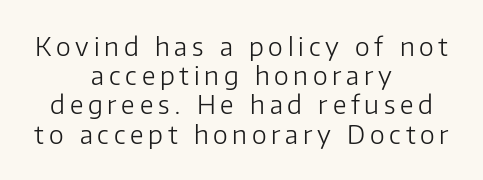
The image shows 25 px text type, upright; set centered, line spacing 1.17x, not underlined.
